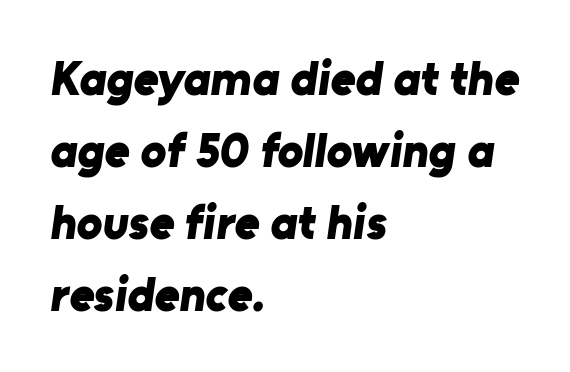
{"serif": "no", "bold": "yes", "weight": "bold", "width": "normal", "stroke_contrast": "low", "x_height": "medium", "monospaced": "no", "underline": "no", "align": "left", "line_spacing": "normal", "line_spacing_ratio": 1.5, "letter_spacing": "normal", "letter_spacing_em": 0.0, "glyph_px": 48}
